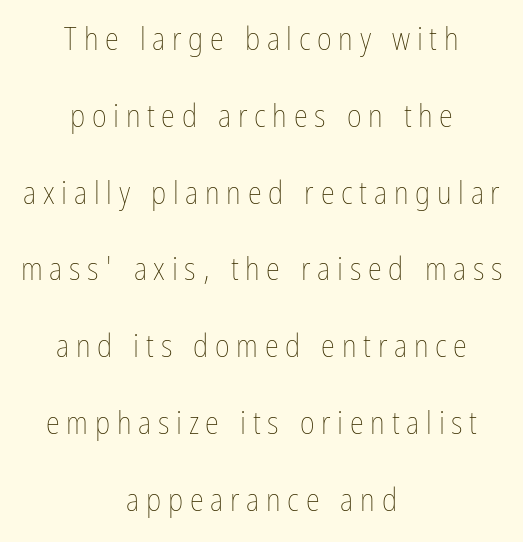
The lettering stays uniformly vertical, giving the passage a roman look. Stroke thickness stays within the range of a standard reading face or lighter. This rendering uses center alignment, leaving both contours irregular but symmetric. Loosely led — the rows are spread out. Check under the words: just untouched page. Looks like regular typesetting: each glyph gets only the width it needs.
